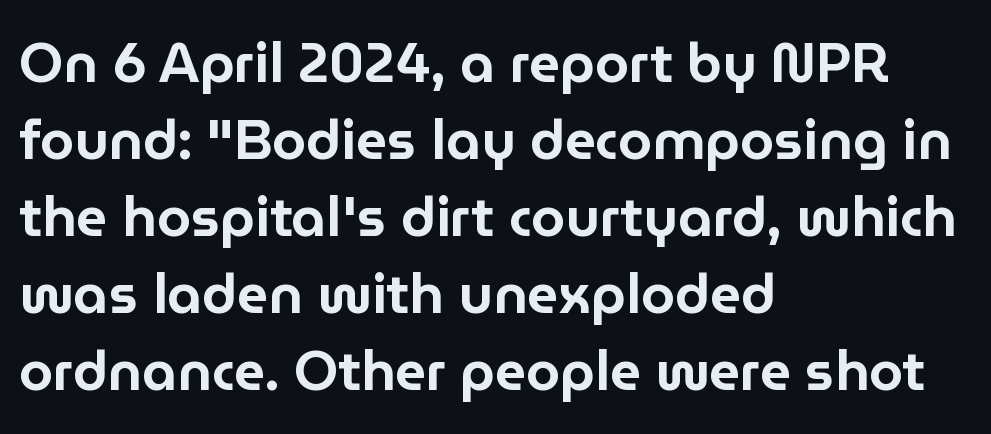
What's the leading like? Ordinary, nothing unusual. The letters advance in unequal steps, a hallmark of proportional type. The characters display no serif detailing; their extremities are plain. It's the straight-up-and-down kind of type. Glance below the letters and you will spot only blank space.
